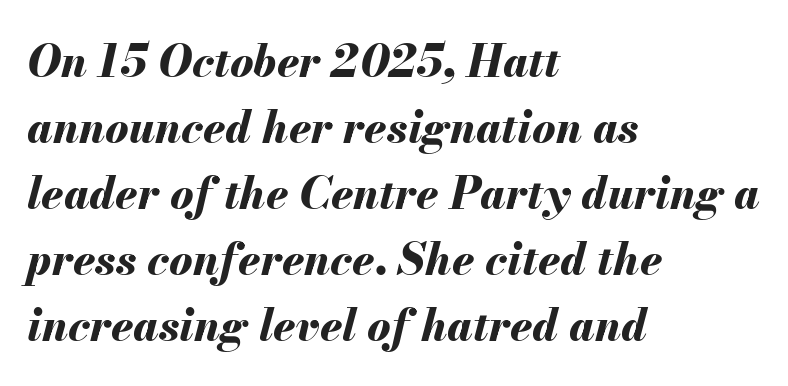
The designer left line spacing at the default. Each letter keeps its own natural width here, so spacing adapts to shape. Each word holds together tightly as a unit, with standard inter-letter gaps. These lines carry a lot of weight — the face is fully bold.
